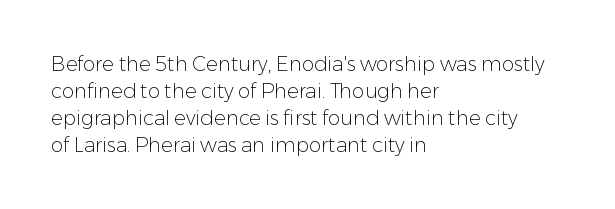
The image shows 20 px text type, upright; set left-aligned, normal line spacing (1.35x), normal letter spacing, not underlined.
